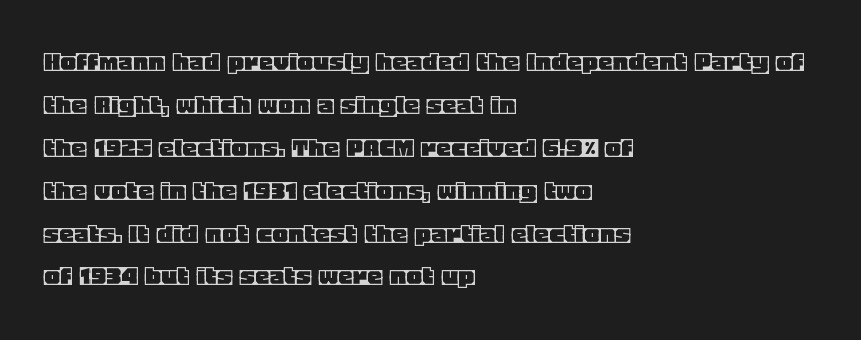
{"italic": "no", "width": "normal", "x_height": "large", "monospaced": "no", "underline": "no", "align": "left", "line_spacing": "normal", "line_spacing_ratio": 1.43, "letter_spacing": "normal", "letter_spacing_em": 0.0, "glyph_px": 30}
